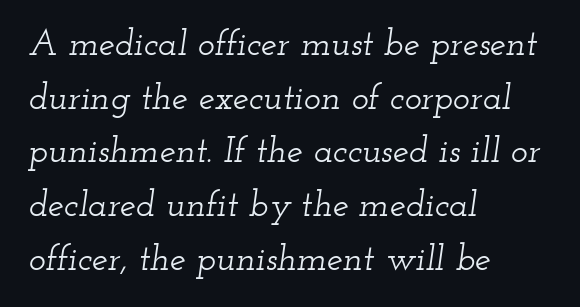
The image shows 36 px wide serif type, italic (leaning right); set left-aligned, normal line spacing (1.49x), normal letter spacing, not underlined; low stroke contrast and a small x-height.
